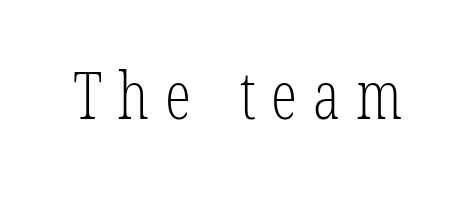
{"serif": "yes", "bold": "no", "weight": "light", "width": "condensed", "stroke_contrast": "low", "x_height": "medium", "monospaced": "no", "underline": "no", "letter_spacing": "wide", "letter_spacing_em": 0.24, "glyph_px": 66}
